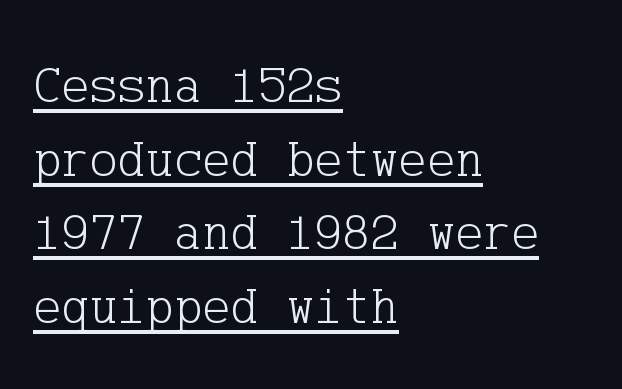
Classification — serif. Teacher's note: observe the even left margin — that is flush-left alignment. Spacing between characters is what you'd get straight out of the box. Ascenders rise straight up at ninety degrees. These characters rest on top of a visible drawn line.
